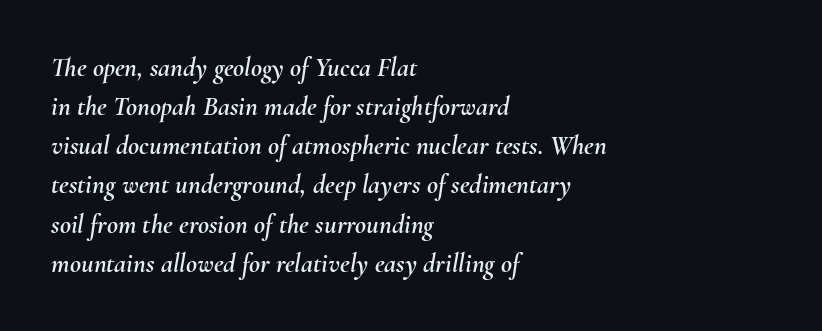
Is there much room between lines? A standard amount, neither cramped nor airy. Short note: letters normally spaced. The rendering anchors every line to the left-hand side. Anything drawn beneath the words? Only blank space. Italic: yes, the glyphs are oblique.
